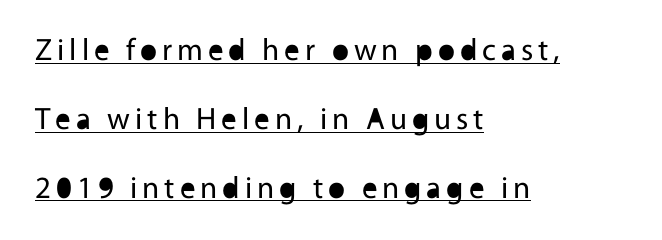
The rendering shows plain stroke endings on the letterforms — a sans-serif design. Has an underline been added? It has. Designer's note — italics off, roman on. The letters advance in unequal steps, a hallmark of proportional type.
